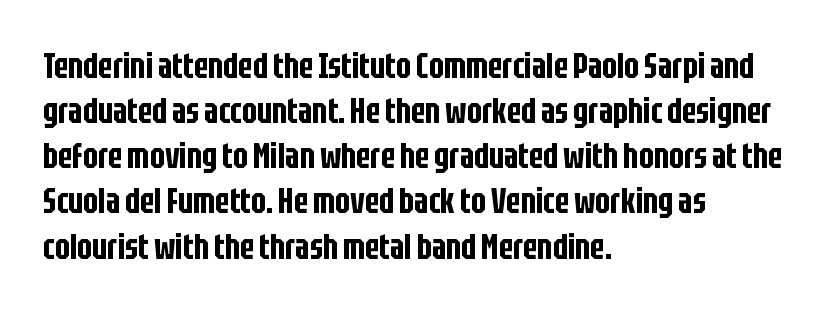
If you drew a ruler down the left edge, every line would touch it. Stroke terminals: plain, sans-serif. Think of a printed novel: that variable character pitch is what you see here. The tracking reads as untouched default to a designer's eye. Successive baselines arrive at the customary interval. The specimen reads as upright at a glance.
